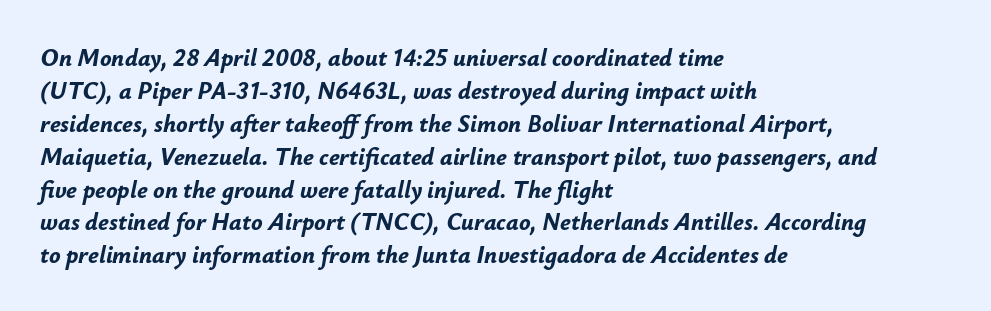
Q: Is the text bold? A: Yes.
Q: Is the text italic (slanted)? A: Yes, it leans right by about 12 degrees.
Q: Is the text underlined? A: No.
Q: How is the paragraph aligned? A: Left-aligned.
Q: Is the spacing between letters normal or unusually wide? A: Normal.
Q: Is the spacing between lines tight, normal or loose? A: Normal.
